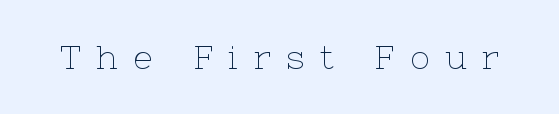
Q: Is the text bold? A: No.
Q: Is the text italic (slanted)? A: No, it is upright.
Q: Is the typeface a serif or a sans-serif typeface? A: Serif.
Q: Is the text underlined? A: No.
Q: Is the spacing between letters normal or unusually wide? A: Unusually wide.
Q: Width (condensed, normal, or wide)? A: Normal.
Q: Stroke contrast? A: Low.
Q: x-height? A: Medium.
Q: Monospaced? A: No.
